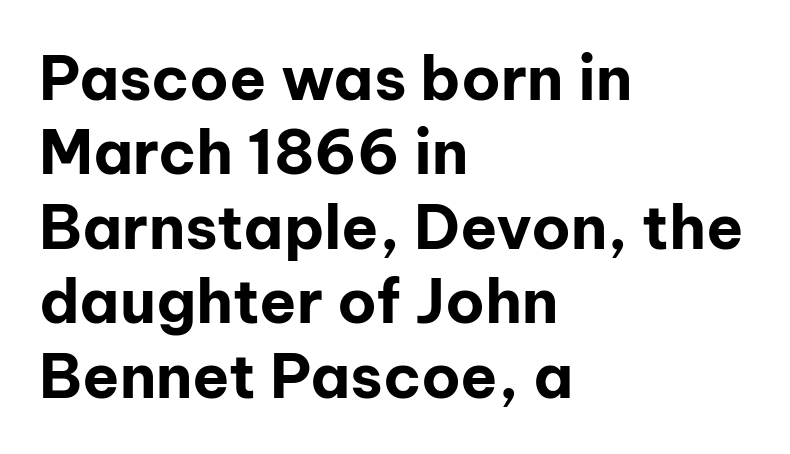
The image shows 61 px bold sans-serif type, upright; set left-aligned, line spacing 1.22x, normal letter spacing, not underlined; low stroke contrast and a medium x-height.
